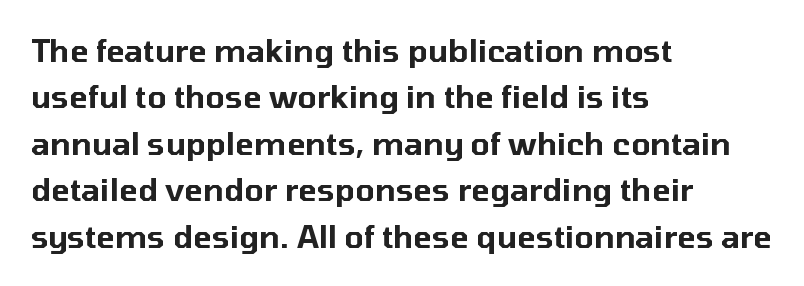
Q: Is the text italic (slanted)? A: No, it is upright.
Q: Is the typeface a serif or a sans-serif typeface? A: Sans-serif.
Q: Is the text underlined? A: No.
Q: How is the paragraph aligned? A: Left-aligned.
Q: Is the spacing between letters normal or unusually wide? A: Normal.
Q: Is the spacing between lines tight, normal or loose? A: Normal.
Q: Width (condensed, normal, or wide)? A: Normal.
Q: Stroke contrast? A: Low.
Q: x-height? A: Medium.
Q: Monospaced? A: No.
